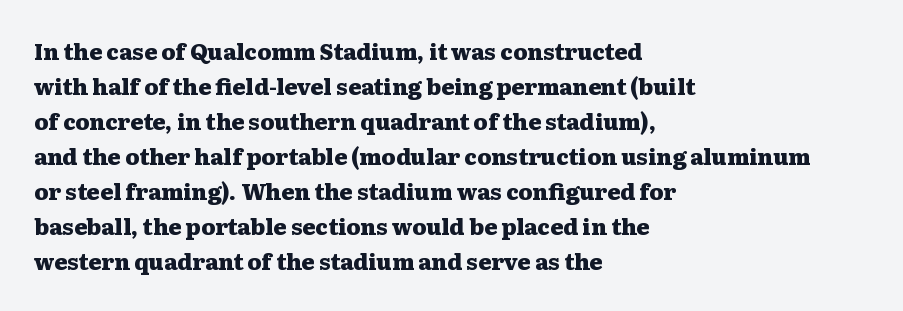
The image shows 22 px bold type, upright; set left-aligned, normal line spacing (1.59x), normal letter spacing, not underlined.
